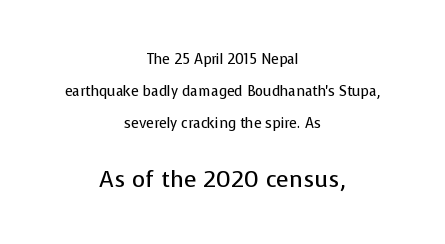
Q: Is the text bold? A: No.
Q: Is the text italic (slanted)? A: No, it is upright.
Q: Is the text underlined? A: No.
Q: How is the paragraph aligned? A: Centered.
Q: Is the spacing between letters normal or unusually wide? A: Normal.
Q: Is the spacing between lines tight, normal or loose? A: Loose.
Q: Which block of text is set in a larger size, the first (top) or the second (bottom)? A: The second (bottom) one.
